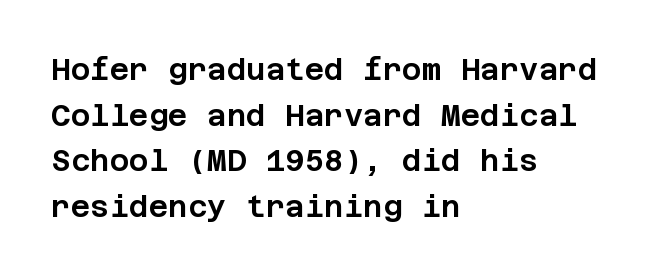
Teacher's note: observe the even left margin — that is flush-left alignment. Designer's note — italics off, roman on. The passage shown has conventional tracking throughout. Has an underline been added? It has not. The characters display no serif detailing; their extremities are plain. Rows of type keep a routine distance in the vertical direction.
